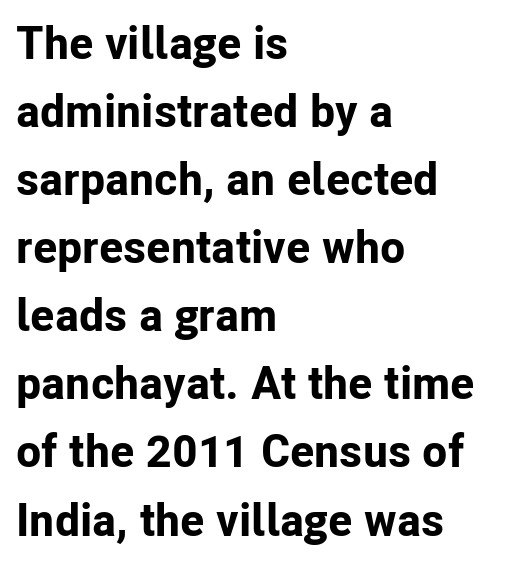
Each line starts at the same left margin while the right side varies. Do the characters align in a grid? No, the font is proportional. Stroke thickness is high; the sample reads as a true bold. You could call the tracking neutral — neither tight nor loose.
